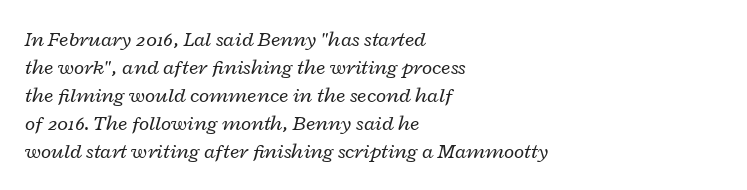
The lines are quadded left. Horizontal bands of white between lines are of average thickness. No extra tracking has been applied to these lines. You can tell it's italic because the verticals aren't actually vertical. Weight: not bold — regular or lighter.
